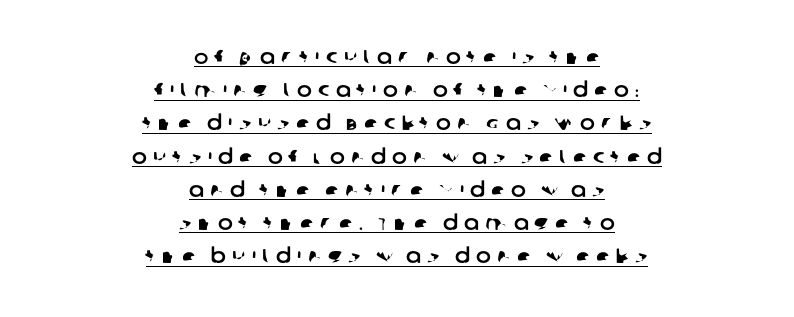
The image shows 20 px text type; set centered, normal line spacing (1.66x), unusually wide letter spacing (+0.31 em), underlined.
